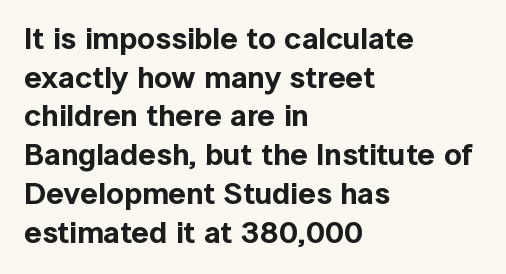
The image shows 31 px sans-serif type, upright; set left-aligned, normal line spacing (1.25x), normal letter spacing, not underlined; a medium x-height.
